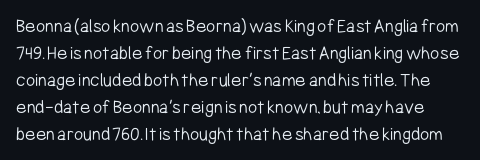
Q: Is the text bold? A: No.
Q: Is the text italic (slanted)? A: No, it is upright.
Q: Is the text underlined? A: No.
Q: Is the spacing between letters normal or unusually wide? A: Normal.
Q: Is the spacing between lines tight, normal or loose? A: Normal.
